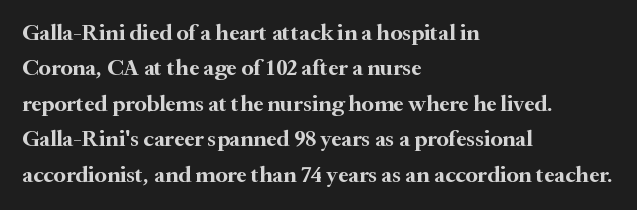
{"italic": "no", "bold": "yes", "underline": "no", "align": "left", "line_spacing": "normal", "line_spacing_ratio": 1.54, "letter_spacing": "normal", "letter_spacing_em": 0.0, "glyph_px": 23}
